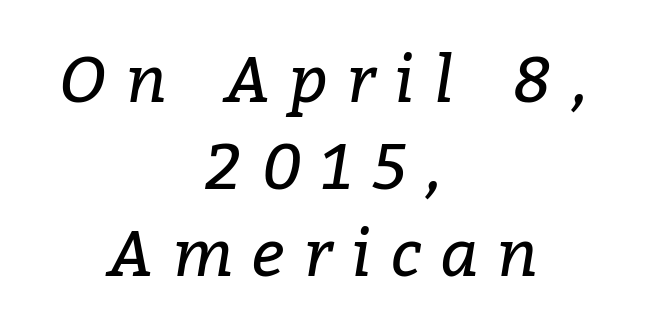
The image shows 64 px regular-weight serif type, italic (leaning right); set centered, normal line spacing (1.36x), unusually wide letter spacing (+0.3 em), not underlined; low stroke contrast and a medium x-height.
